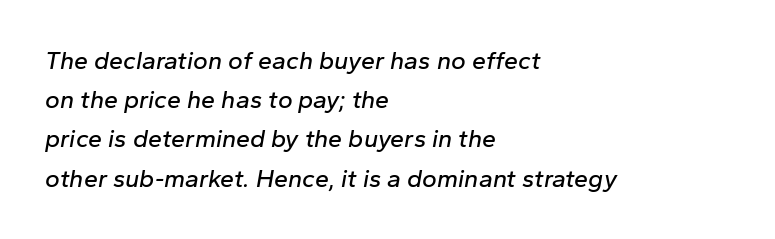
The strip under each line holds only bare page. Between one letter and the next there's only the usual sliver of space. Every row of glyphs begins at an identical x-position on the left. Posture: slanted. If you measured baseline to baseline, you'd find a middling distance.
